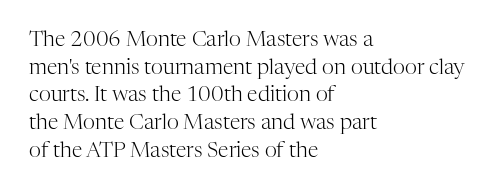
{"italic": "no", "bold": "no", "underline": "no", "align": "left", "line_spacing": "normal", "line_spacing_ratio": 1.32, "letter_spacing": "normal", "letter_spacing_em": 0.0, "glyph_px": 21}
